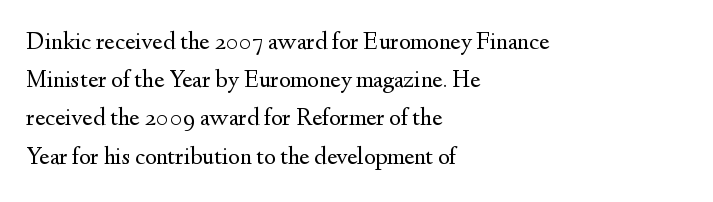
The image shows 25 px text type, upright; set left-aligned, normal line spacing (1.53x), normal letter spacing, not underlined.
